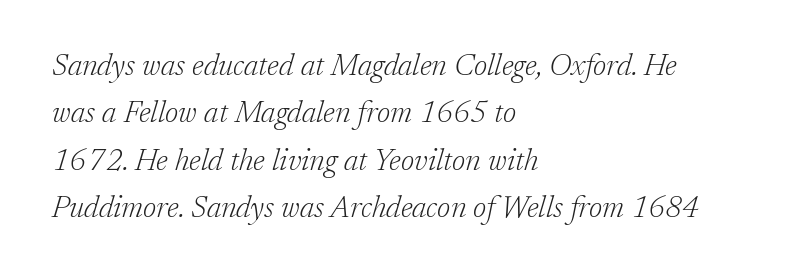
The image shows 30 px light serif type, italic (leaning right); set left-aligned, normal line spacing (1.58x), normal letter spacing, not underlined; low stroke contrast and a medium x-height.
